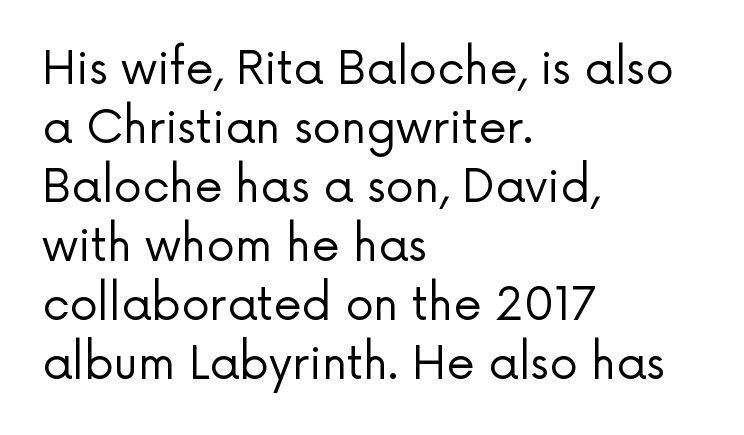
{"serif": "no", "italic": "no", "bold": "no", "weight": "regular", "width": "normal", "stroke_contrast": "low", "x_height": "medium", "monospaced": "no", "underline": "no", "align": "left", "line_spacing": "normal", "line_spacing_ratio": 1.31, "letter_spacing": "normal", "letter_spacing_em": 0.0, "glyph_px": 45}
